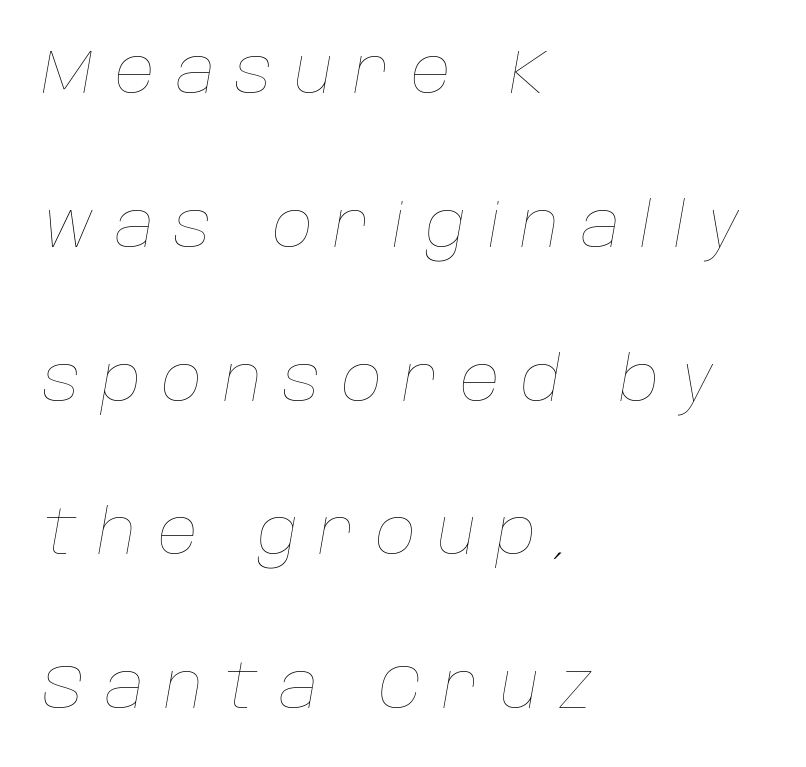
Regarding leading, the lines here are spaced well apart. Each row of text sits above clean, open space. Looks like regular typesetting: each glyph gets only the width it needs. Horizontally, the lines are justified to the leading edge only.
